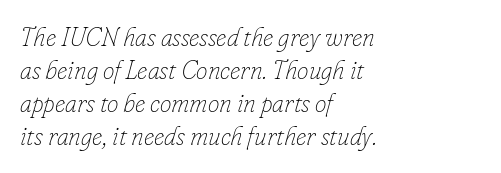
Q: Is the text bold? A: No.
Q: Is the text italic (slanted)? A: Yes, it leans right by about 16 degrees.
Q: Is the text underlined? A: No.
Q: How is the paragraph aligned? A: Left-aligned.
Q: Is the spacing between letters normal or unusually wide? A: Normal.
Q: Is the spacing between lines tight, normal or loose? A: Normal.
